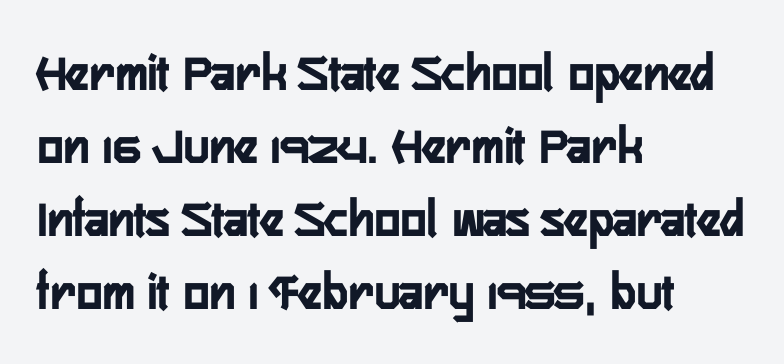
The image shows 54 px semibold, condensed sans-serif type, upright; set left-aligned, normal line spacing (1.35x), normal letter spacing, not underlined; low stroke contrast and a medium x-height.
